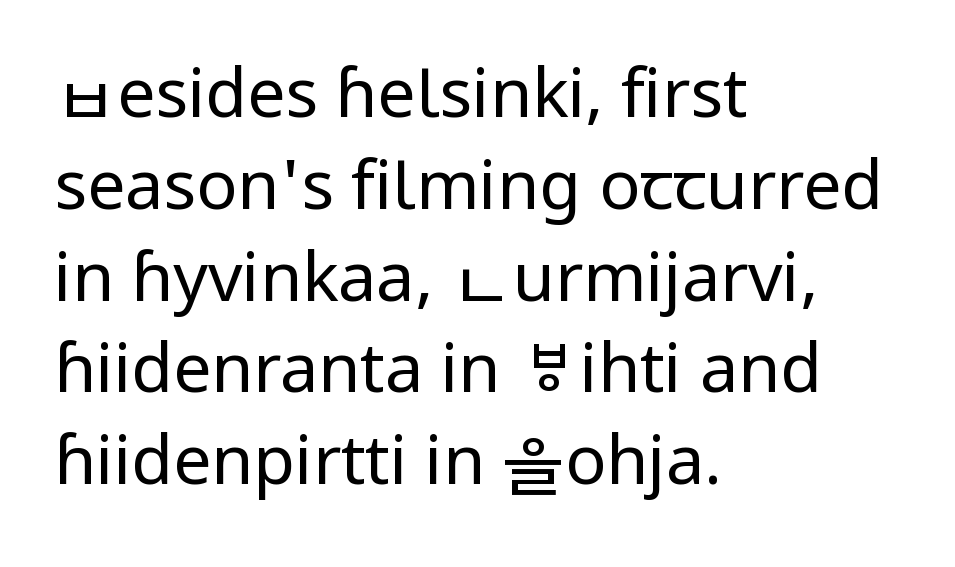
Q: Is the text bold? A: No.
Q: Is the text italic (slanted)? A: No, it is upright.
Q: Is the typeface a serif or a sans-serif typeface? A: Sans-serif.
Q: Is the text underlined? A: No.
Q: How is the paragraph aligned? A: Left-aligned.
Q: Is the spacing between letters normal or unusually wide? A: Normal.
Q: Is the spacing between lines tight, normal or loose? A: Normal.
Q: Width (condensed, normal, or wide)? A: Normal.
Q: Stroke contrast? A: Low.
Q: x-height? A: Medium.
Q: Monospaced? A: No.
